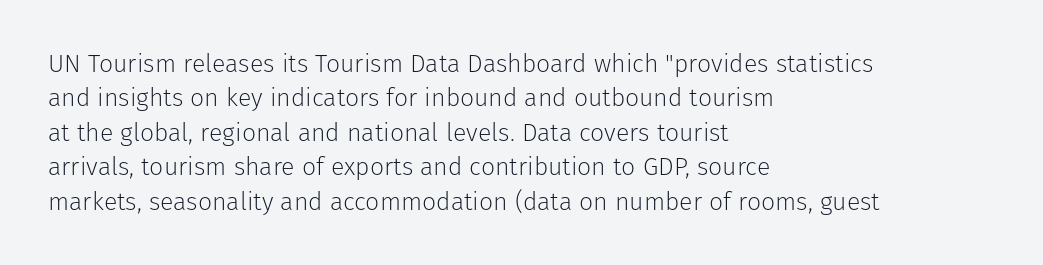
The image shows 25 px text type, upright; set left-aligned, normal line spacing (1.38x), normal letter spacing, not underlined.
